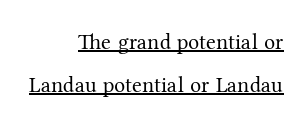
Q: Is the text bold? A: No.
Q: Is the text italic (slanted)? A: No, it is upright.
Q: Is the text underlined? A: Yes.
Q: How is the paragraph aligned? A: Right-aligned.
Q: Is the spacing between letters normal or unusually wide? A: Normal.
Q: Is the spacing between lines tight, normal or loose? A: Loose.
